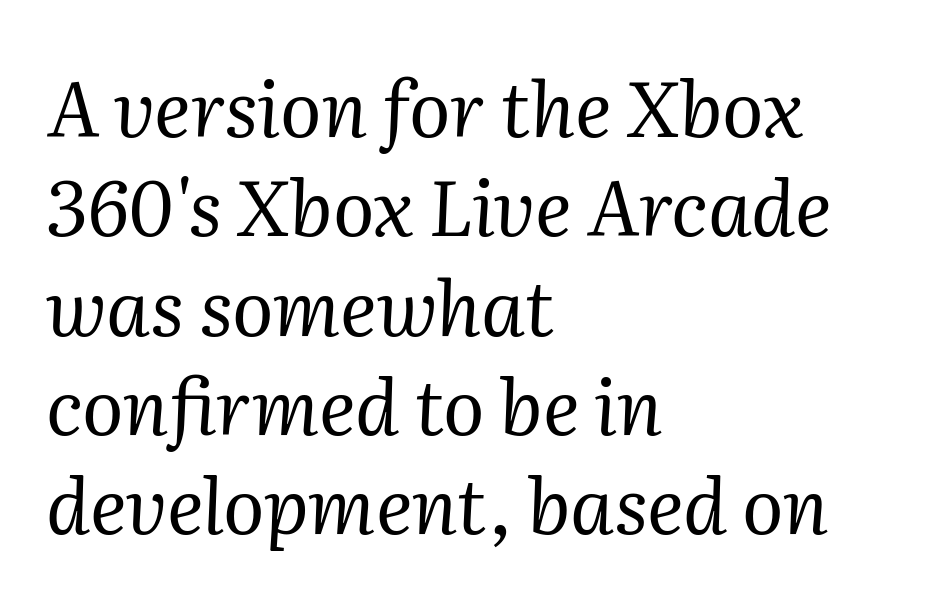
The typesetting does not lean heavy: it is not bold. Think of a printed novel: that variable character pitch is what you see here. The paragraph shown leans on its left margin. Little horizontal feet cap the strokes, marking this as serif type. Each word holds together tightly as a unit, with standard inter-letter gaps.
